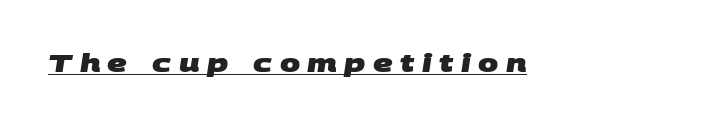
The image shows 24 px bold type; set unusually wide letter spacing (+0.31 em), underlined.
